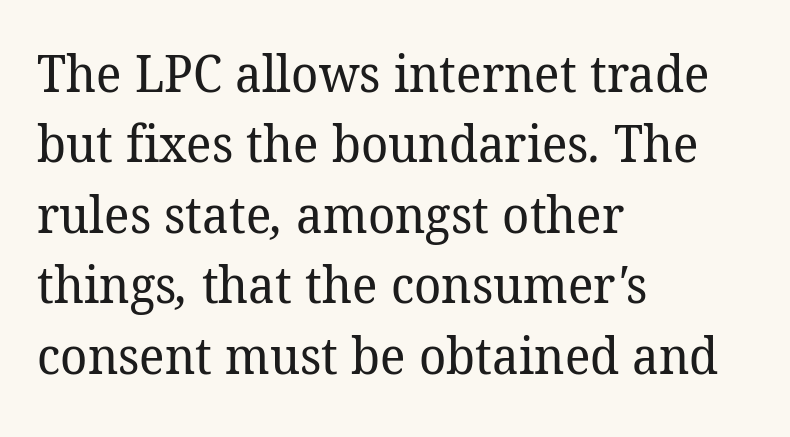
Q: Is the text bold? A: No.
Q: Is the typeface a serif or a sans-serif typeface? A: Serif.
Q: Is the text underlined? A: No.
Q: How is the paragraph aligned? A: Left-aligned.
Q: Is the spacing between letters normal or unusually wide? A: Normal.
Q: Is the spacing between lines tight, normal or loose? A: Normal.
Q: Width (condensed, normal, or wide)? A: Normal.
Q: Stroke contrast? A: Low.
Q: x-height? A: Medium.
Q: Monospaced? A: No.
